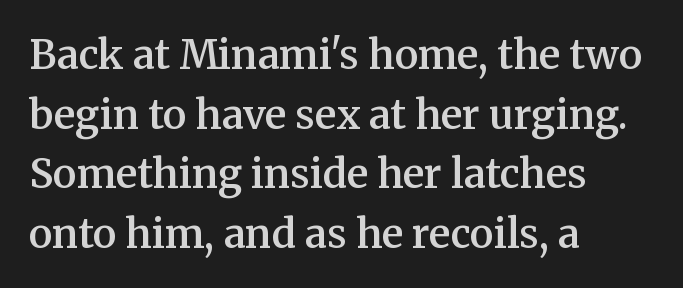
{"serif": "yes", "italic": "no", "bold": "semi", "weight": "semibold", "width": "normal", "stroke_contrast": "medium", "x_height": "medium", "monospaced": "no", "underline": "no", "align": "left", "line_spacing": "normal", "line_spacing_ratio": 1.49, "letter_spacing": "normal", "letter_spacing_em": 0.0, "glyph_px": 40}
